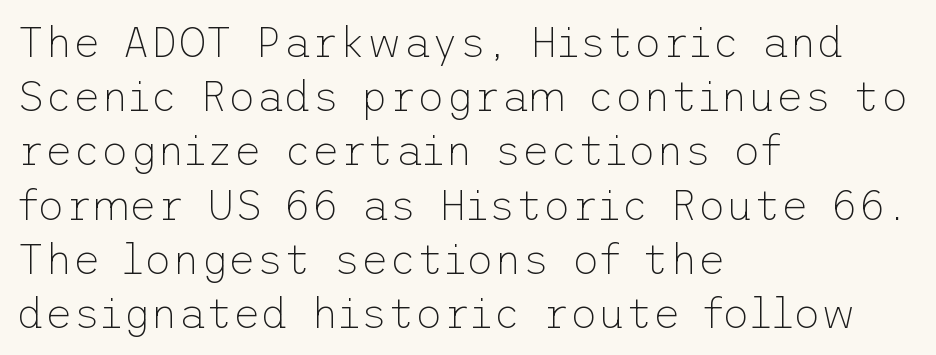
Q: Is the text bold? A: No.
Q: Is the text italic (slanted)? A: No, it is upright.
Q: Is the typeface a serif or a sans-serif typeface? A: Sans-serif.
Q: Is the text underlined? A: No.
Q: How is the paragraph aligned? A: Left-aligned.
Q: Is the spacing between letters normal or unusually wide? A: Normal.
Q: Is the spacing between lines tight, normal or loose? A: Normal.
Q: Width (condensed, normal, or wide)? A: Normal.
Q: Stroke contrast? A: Low.
Q: x-height? A: Medium.
